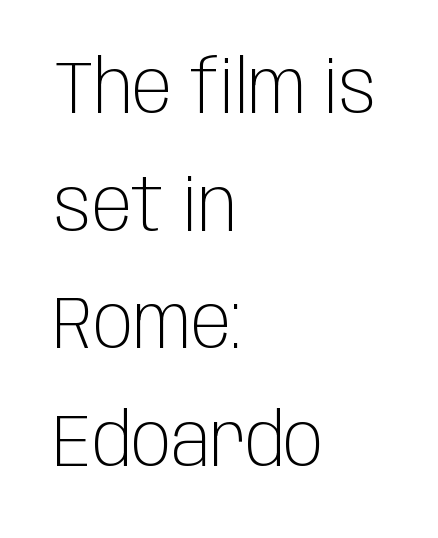
Spacing between characters is what you'd get straight out of the box. The passage shown is typed in a proportional face where columns would drift. Stem width sits at or under what a default text font uses. A sans-serif font was chosen for this passage. The lines are quadded left. Ascenders rise straight up at ninety degrees.
